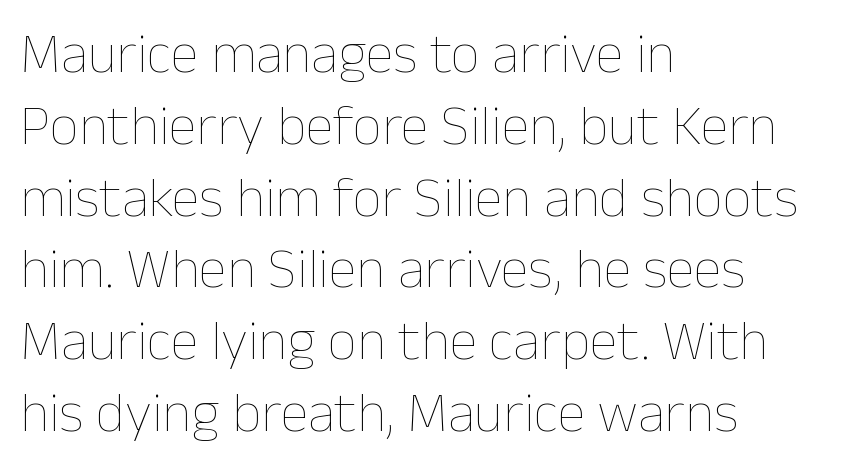
The lines are quadded left. There is no visible air inserted between adjacent glyphs. Each row of text sits above clean, open space. One glance says typical: line gaps are just what's usual.
